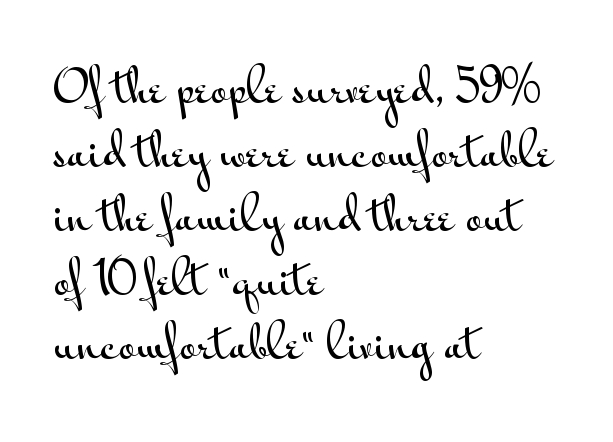
{"serif": "no", "width": "wide", "stroke_contrast": "medium", "x_height": "small", "monospaced": "no", "underline": "no", "align": "left", "line_spacing": "normal", "line_spacing_ratio": 1.39, "letter_spacing": "normal", "letter_spacing_em": 0.0, "glyph_px": 46}
